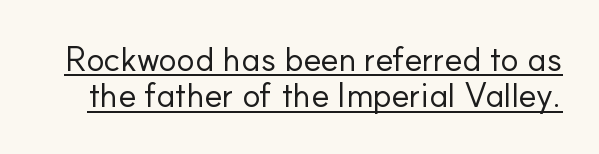
{"serif": "no", "italic": "no", "bold": "no", "weight": "regular", "width": "normal", "stroke_contrast": "low", "x_height": "small", "monospaced": "no", "underline": "yes", "line_spacing": "tight", "line_spacing_ratio": 1.07, "letter_spacing": "normal", "letter_spacing_em": 0.0, "glyph_px": 34}
